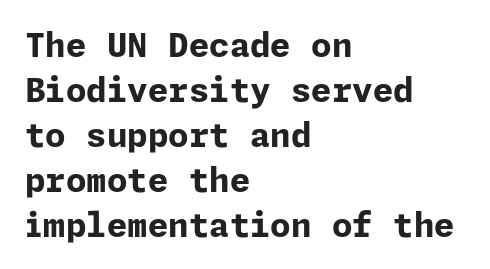
The image shows 33 px bold sans-serif type, upright; set left-aligned, normal line spacing (1.36x), normal letter spacing, not underlined; low stroke contrast and a medium x-height.
